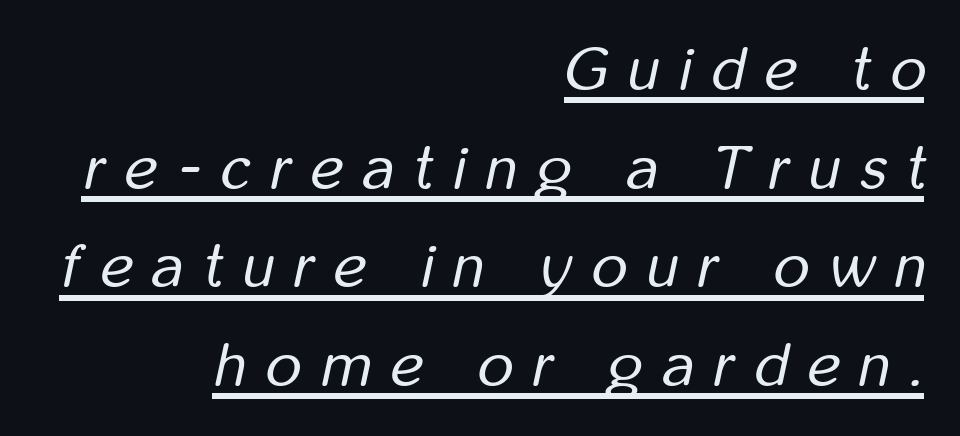
Line ends are locked; line starts wander. Is there much room between lines? A standard amount, neither cramped nor airy. Bold? No — there's no thickening of the strokes. Is there an underline? Yes — a line sits under the letters.
